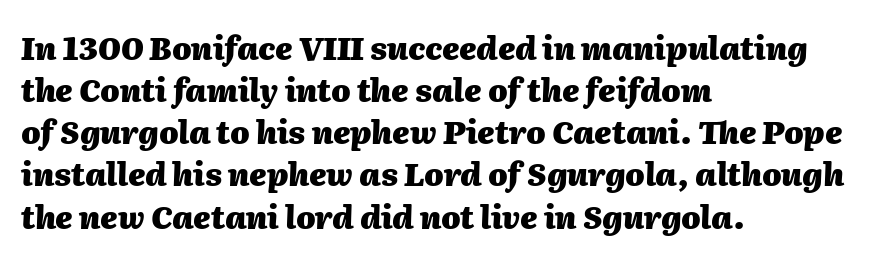
The image shows 31 px heavy type, italic (leaning right); set left-aligned, normal line spacing (1.36x), normal letter spacing, not underlined; medium stroke contrast and a medium x-height.
